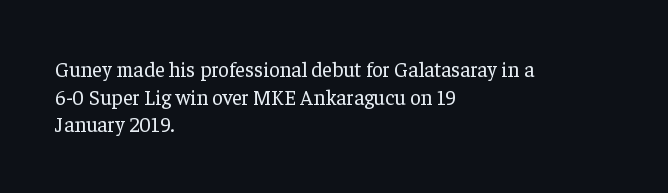
{"italic": "no", "bold": "no", "underline": "no", "align": "left", "line_spacing": "normal", "line_spacing_ratio": 1.31, "letter_spacing": "normal", "letter_spacing_em": 0.0, "glyph_px": 21}
